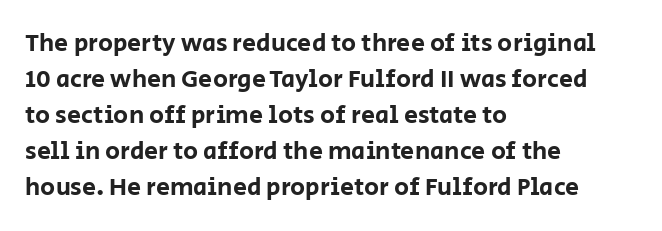
{"italic": "no", "underline": "no", "align": "left", "line_spacing": "normal", "line_spacing_ratio": 1.44, "letter_spacing": "normal", "letter_spacing_em": 0.0, "glyph_px": 25}
